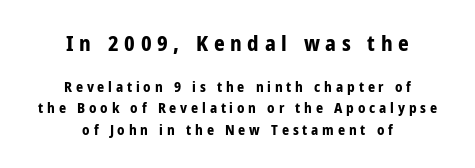
{"italic": "no", "bold": "yes", "underline": "no", "align": "center", "line_spacing": "normal", "line_spacing_ratio": 1.53, "letter_spacing": "wide", "letter_spacing_em": 0.27, "larger_block": "first", "size_ratio": 1.5, "glyph_px": 21}
